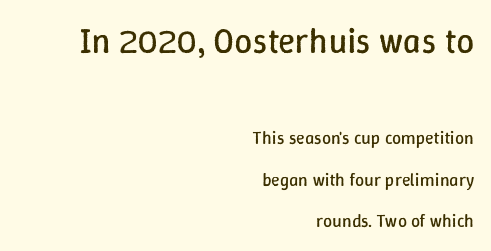
{"italic": "no", "bold": "no", "weight": "regular", "width": "normal", "stroke_contrast": "low", "x_height": "medium", "monospaced": "no", "underline": "no", "align": "right", "line_spacing": "loose", "line_spacing_ratio": 2.3, "letter_spacing": "normal", "letter_spacing_em": 0.0, "larger_block": "first", "size_ratio": 1.94, "glyph_px": 35}
